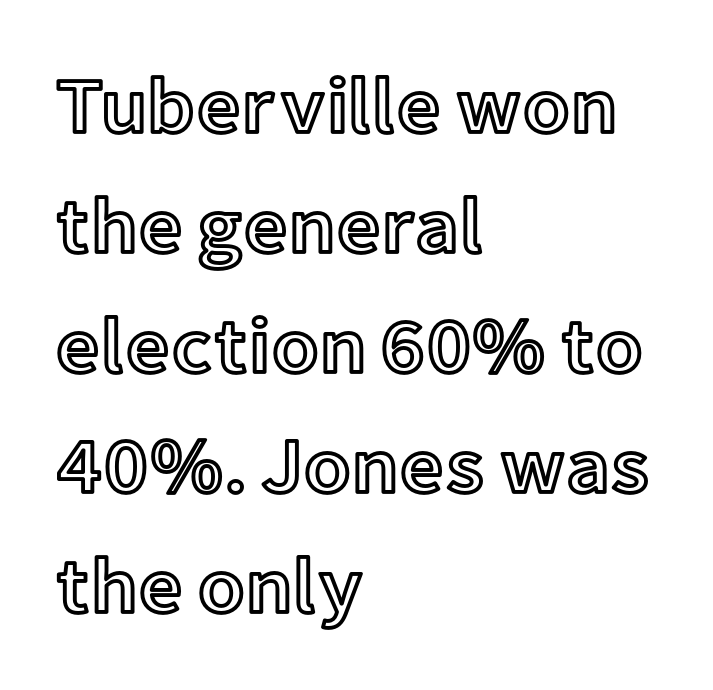
{"italic": "no", "width": "normal", "x_height": "medium", "monospaced": "no", "underline": "no", "align": "left", "line_spacing": "normal", "line_spacing_ratio": 1.54, "letter_spacing": "normal", "letter_spacing_em": 0.0, "glyph_px": 78}
